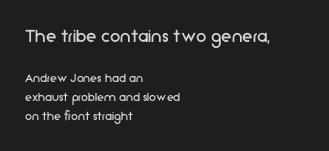
{"italic": "no", "bold": "no", "underline": "no", "align": "left", "line_spacing": "normal", "line_spacing_ratio": 1.36, "letter_spacing": "normal", "letter_spacing_em": 0.0, "larger_block": "first", "size_ratio": 1.5, "glyph_px": 21}
